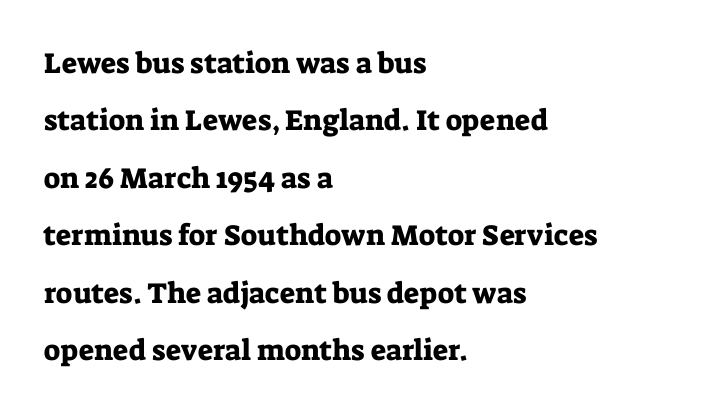
{"serif": "yes", "italic": "no", "width": "normal", "stroke_contrast": "low", "x_height": "medium", "monospaced": "no", "underline": "no", "align": "left", "line_spacing": "loose", "line_spacing_ratio": 1.98, "letter_spacing": "normal", "letter_spacing_em": 0.0, "glyph_px": 29}
